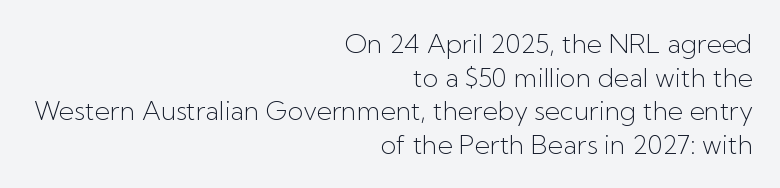
The image shows 26 px text type, upright; set right-aligned, normal line spacing (1.29x), normal letter spacing, not underlined.
